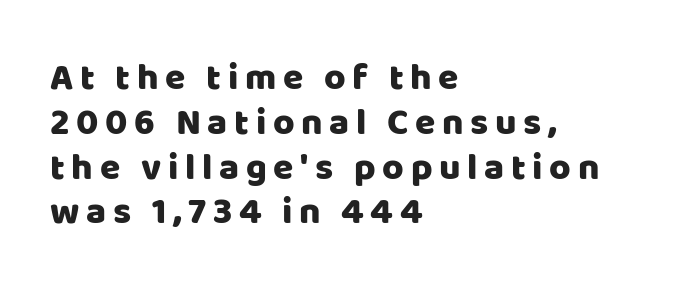
The image shows 37 px sans-serif type, upright; set left-aligned, line spacing 1.21x, not underlined; low stroke contrast and a large x-height.
